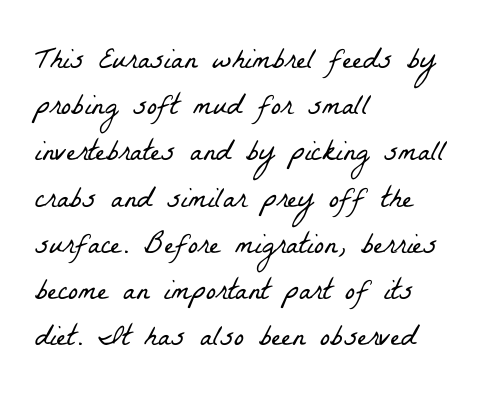
Q: Is the text bold? A: No.
Q: Is the typeface a serif or a sans-serif typeface? A: Serif.
Q: Is the text underlined? A: No.
Q: How is the paragraph aligned? A: Left-aligned.
Q: Is the spacing between letters normal or unusually wide? A: Normal.
Q: Is the spacing between lines tight, normal or loose? A: Normal.
Q: Width (condensed, normal, or wide)? A: Condensed.
Q: Stroke contrast? A: Low.
Q: x-height? A: Medium.
Q: Monospaced? A: No.
